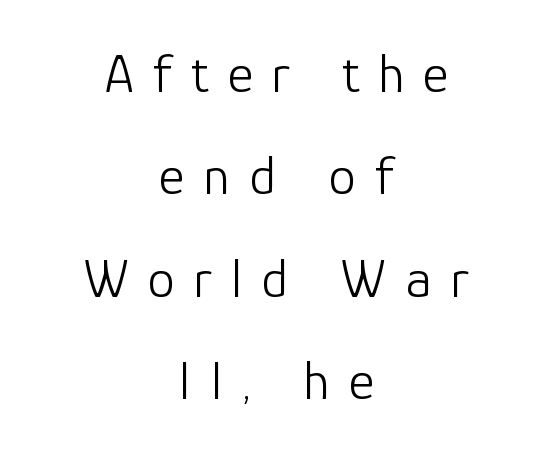
{"serif": "no", "italic": "no", "bold": "no", "weight": "light", "width": "normal", "stroke_contrast": "low", "x_height": "medium", "monospaced": "no", "underline": "no", "align": "center", "line_spacing_ratio": 1.86, "letter_spacing": "wide", "letter_spacing_em": 0.35, "glyph_px": 55}
